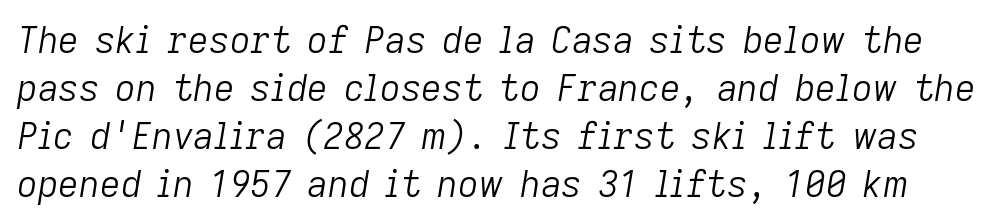
Q: Is the text bold? A: No.
Q: Is the text italic (slanted)? A: Yes, it leans right by about 9 degrees.
Q: Is the text underlined? A: No.
Q: Is the spacing between letters normal or unusually wide? A: Normal.
Q: Is the spacing between lines tight, normal or loose? A: Normal.
Q: Width (condensed, normal, or wide)? A: Normal.
Q: Stroke contrast? A: Low.
Q: x-height? A: Medium.
Q: Monospaced? A: No.
